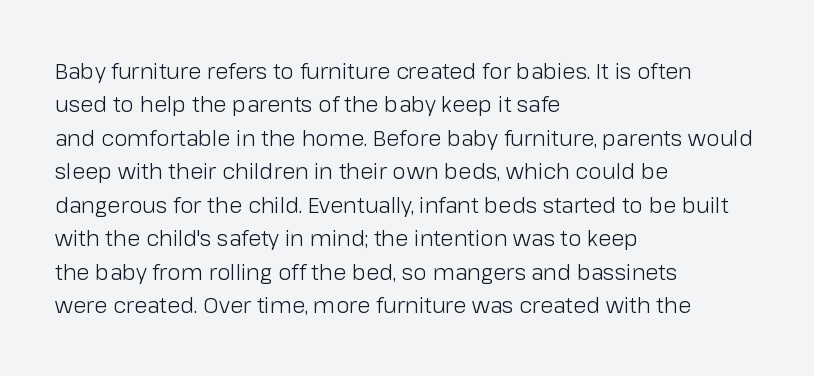
Q: Is the text bold? A: No.
Q: Is the text italic (slanted)? A: No, it is upright.
Q: Is the text underlined? A: No.
Q: How is the paragraph aligned? A: Left-aligned.
Q: Is the spacing between letters normal or unusually wide? A: Normal.
Q: Is the spacing between lines tight, normal or loose? A: Normal.
